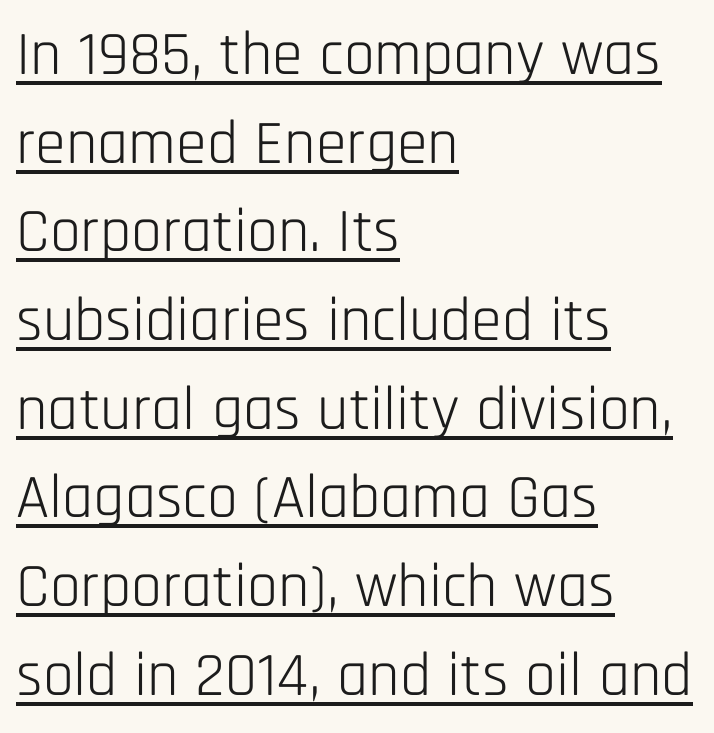
Q: Is the text bold? A: No.
Q: Is the text italic (slanted)? A: No, it is upright.
Q: Is the typeface a serif or a sans-serif typeface? A: Sans-serif.
Q: Is the text underlined? A: Yes.
Q: How is the paragraph aligned? A: Left-aligned.
Q: Is the spacing between letters normal or unusually wide? A: Normal.
Q: Is the spacing between lines tight, normal or loose? A: Normal.
Q: Width (condensed, normal, or wide)? A: Condensed.
Q: Stroke contrast? A: Low.
Q: x-height? A: Large.
Q: Monospaced? A: No.
